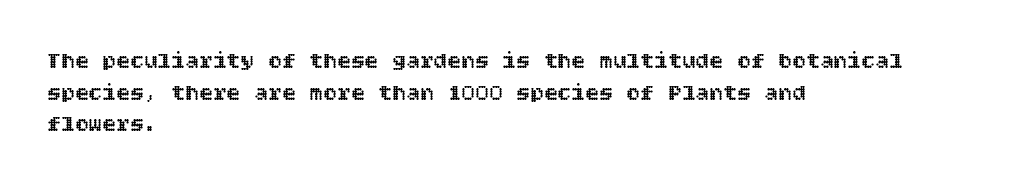
The image shows 23 px text type, upright; set left-aligned, normal line spacing (1.37x), normal letter spacing, not underlined.
